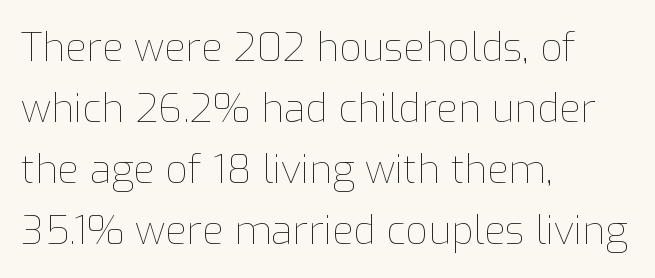
The image shows 39 px thin type, upright; set left-aligned, normal line spacing (1.56x), normal letter spacing, not underlined; low stroke contrast and a medium x-height.
